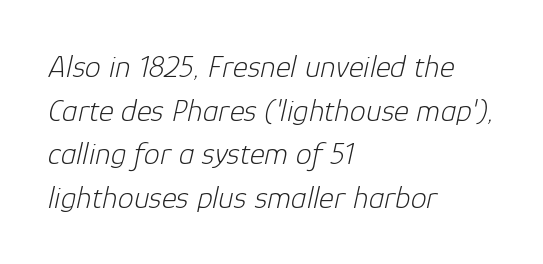
{"italic": "yes", "lean": "right", "slant_degrees": 12, "bold": "no", "weight": "light", "width": "normal", "stroke_contrast": "low", "x_height": "medium", "monospaced": "no", "underline": "no", "align": "left", "line_spacing": "normal", "line_spacing_ratio": 1.36, "letter_spacing": "normal", "letter_spacing_em": 0.0, "glyph_px": 32}
